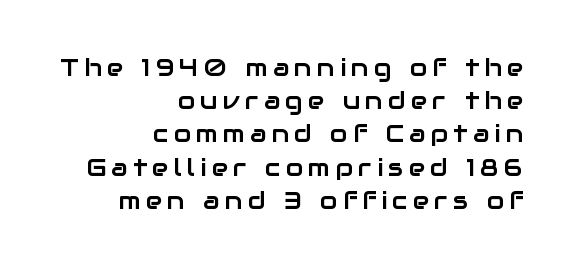
Q: Is the text italic (slanted)? A: No, it is upright.
Q: Is the text underlined? A: No.
Q: How is the paragraph aligned? A: Right-aligned.
Q: Is the spacing between letters normal or unusually wide? A: Unusually wide.
Q: Is the spacing between lines tight, normal or loose? A: Normal.
